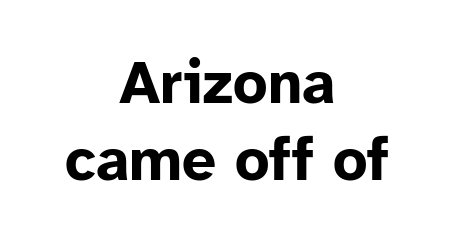
{"serif": "no", "italic": "no", "bold": "yes", "weight": "bold", "width": "normal", "stroke_contrast": "low", "x_height": "medium", "monospaced": "no", "underline": "no", "align": "center", "line_spacing": "normal", "line_spacing_ratio": 1.28, "letter_spacing": "normal", "letter_spacing_em": 0.0, "glyph_px": 60}
